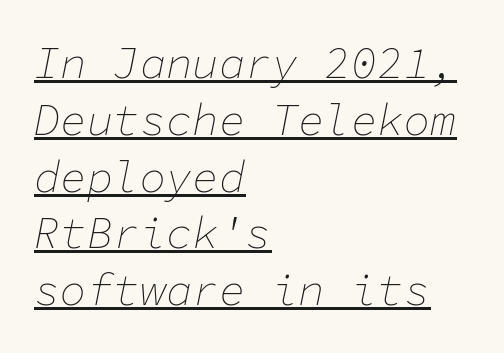
Q: Is the text bold? A: No.
Q: Is the text italic (slanted)? A: Yes, it leans right by about 11 degrees.
Q: Is the text underlined? A: Yes.
Q: How is the paragraph aligned? A: Left-aligned.
Q: Is the spacing between letters normal or unusually wide? A: Normal.
Q: Is the spacing between lines tight, normal or loose? A: Normal.
Q: Width (condensed, normal, or wide)? A: Normal.
Q: Stroke contrast? A: Low.
Q: x-height? A: Medium.
Q: Monospaced? A: Yes.
